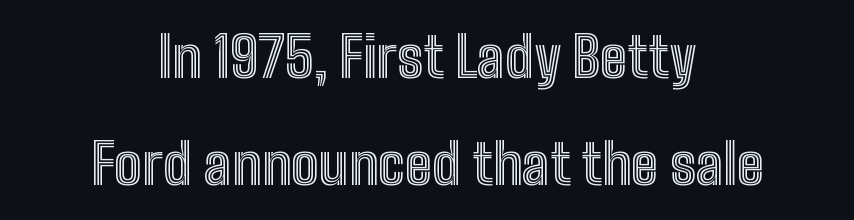
Caption: standard tracking, unaltered. The string is rendered with underlining switched off. Here the designer chose a conventional face with non-uniform glyph widths. Posture: upright roman.
